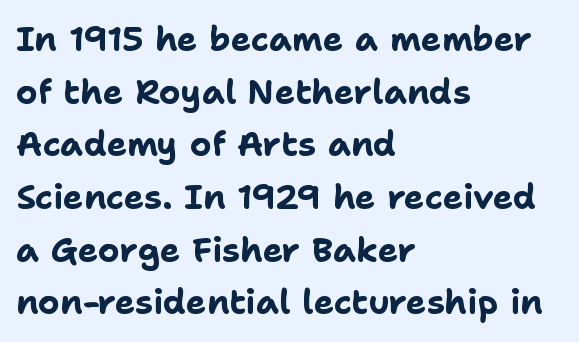
The image shows 34 px bold sans-serif type, upright; set left-aligned, normal line spacing (1.55x), normal letter spacing, not underlined; low stroke contrast and a medium x-height.
